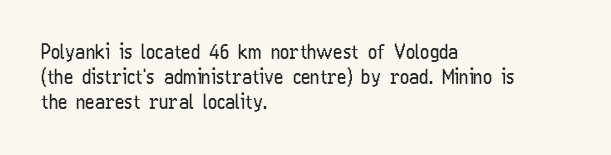
How would I describe the line gaps? Plain and ordinary. Stem width sits at or under what a default text font uses. Posture: straight, roman, zero tilt. Underlining? Definitely not there. How are the letters spaced? Ordinarily, with no added tracking. Alignment: flush left.
